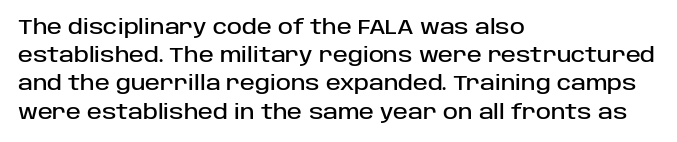
Quick note: interline space is typical. Layout note: lines flush left. The tracking reads as untouched default to a designer's eye. The passage shown is not underscored anywhere. The type sits square on the baseline with zero lean.
